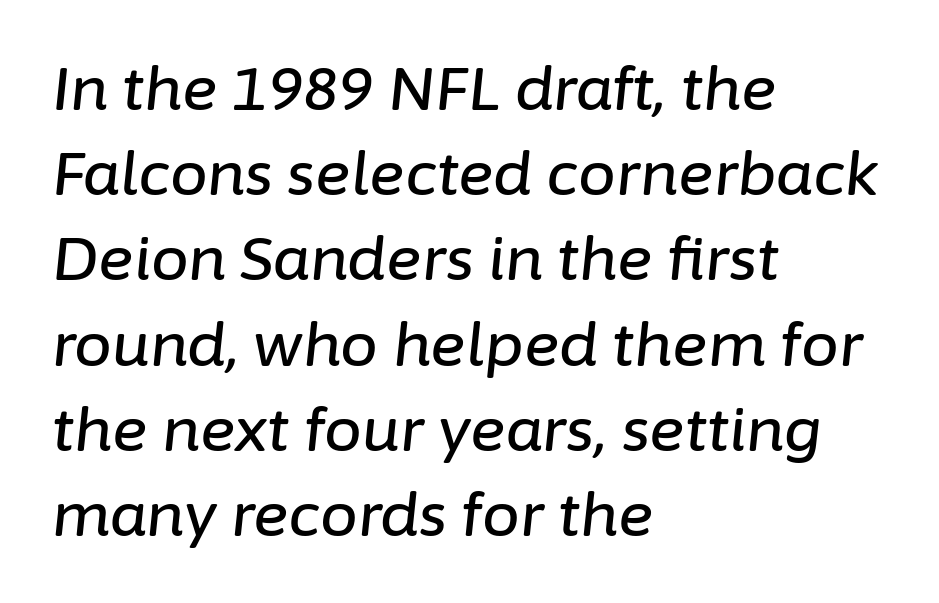
{"italic": "yes", "lean": "right", "slant_degrees": 6, "width": "normal", "stroke_contrast": "low", "x_height": "medium", "monospaced": "no", "underline": "no", "align": "left", "line_spacing": "normal", "line_spacing_ratio": 1.42, "letter_spacing": "normal", "letter_spacing_em": 0.0, "glyph_px": 60}
